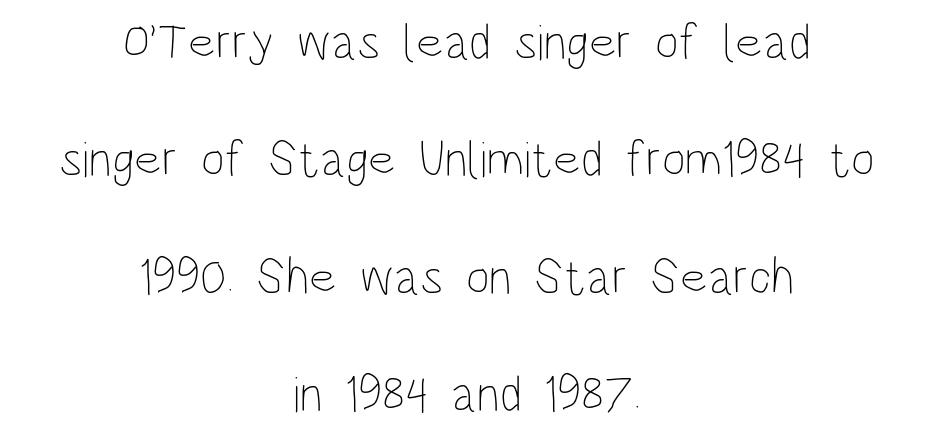
Looks like regular typesetting: each glyph gets only the width it needs. These lines are centered, leaving both edges ragged. Does extra space separate the letters? No, they use regular spacing. Compared with a typical body face, this is equally light or lighter still.
